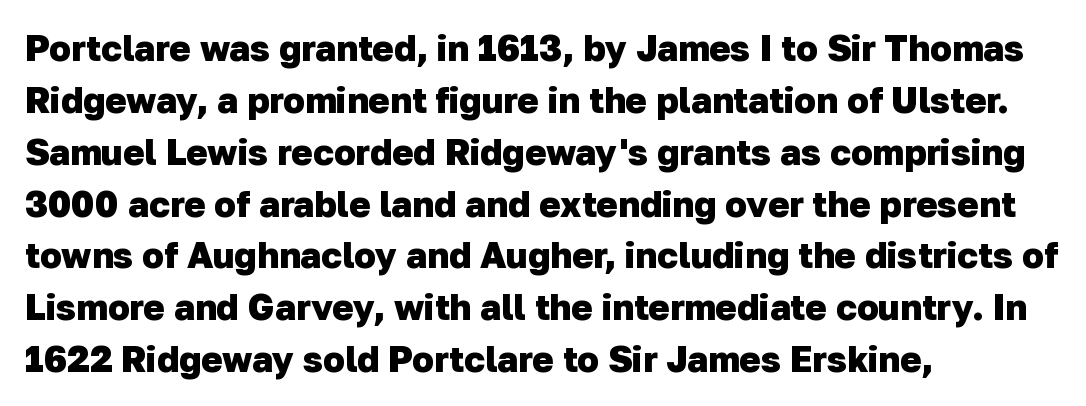
{"serif": "no", "bold": "yes", "weight": "heavy", "width": "normal", "stroke_contrast": "low", "x_height": "medium", "monospaced": "no", "underline": "no", "align": "left", "line_spacing": "normal", "line_spacing_ratio": 1.44, "letter_spacing": "normal", "letter_spacing_em": 0.0, "glyph_px": 36}
